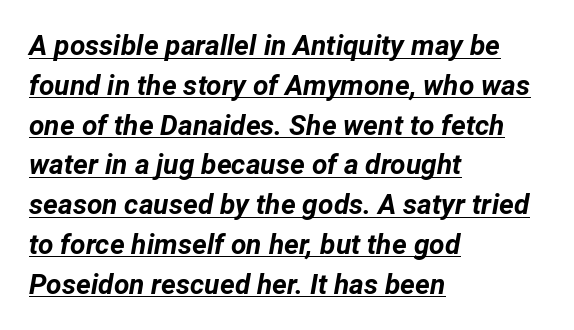
Q: Is the text bold? A: Yes.
Q: Is the text italic (slanted)? A: Yes, it leans right by about 12 degrees.
Q: Is the text underlined? A: Yes.
Q: How is the paragraph aligned? A: Left-aligned.
Q: Is the spacing between letters normal or unusually wide? A: Normal.
Q: Is the spacing between lines tight, normal or loose? A: Normal.
Q: Width (condensed, normal, or wide)? A: Normal.
Q: Stroke contrast? A: Low.
Q: x-height? A: Medium.
Q: Monospaced? A: No.
